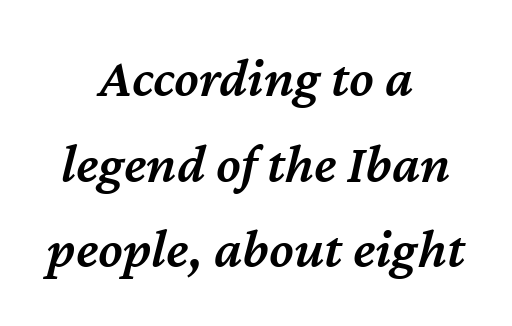
{"italic": "yes", "lean": "right", "slant_degrees": 12, "bold": "semi", "weight": "semibold", "width": "normal", "stroke_contrast": "medium", "x_height": "medium", "monospaced": "no", "underline": "no", "align": "center", "line_spacing": "normal", "line_spacing_ratio": 1.53, "letter_spacing": "normal", "letter_spacing_em": 0.0, "glyph_px": 56}
